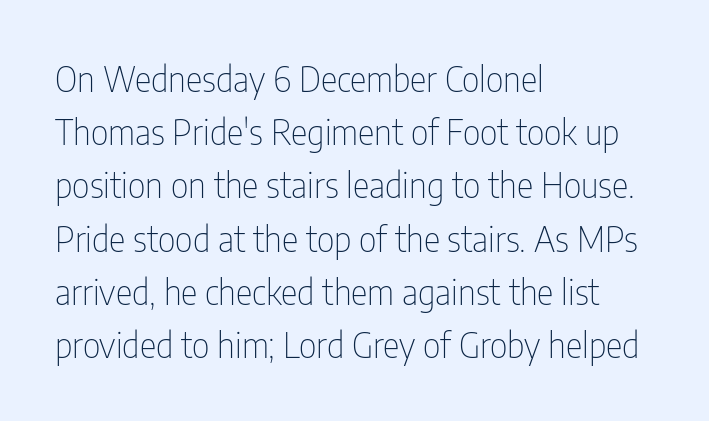
The image shows 35 px thin, condensed sans-serif type, upright; set left-aligned, normal line spacing (1.52x), normal letter spacing, not underlined; low stroke contrast and a medium x-height.
